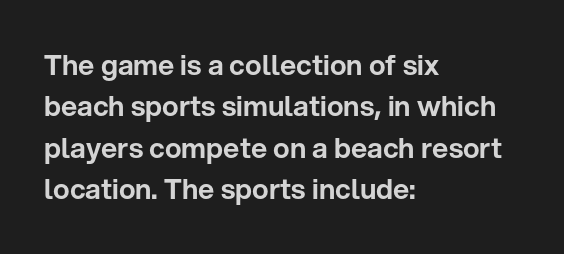
The image shows 28 px sans-serif type, upright; set left-aligned, normal line spacing (1.48x), normal letter spacing, not underlined; low stroke contrast and a medium x-height.
